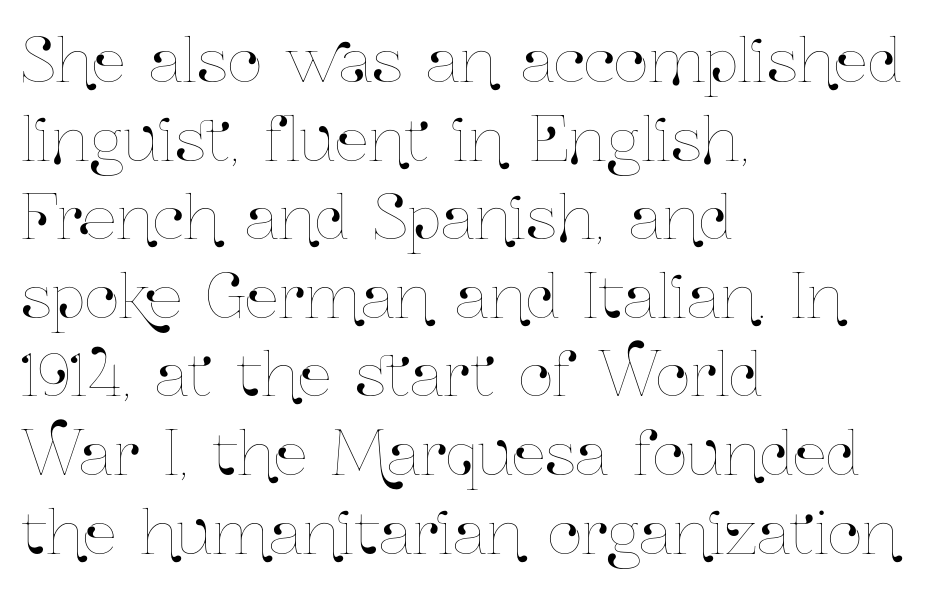
Q: Is the text italic (slanted)? A: No, it is upright.
Q: Is the text underlined? A: No.
Q: How is the paragraph aligned? A: Left-aligned.
Q: Is the spacing between letters normal or unusually wide? A: Normal.
Q: Is the spacing between lines tight, normal or loose? A: Normal.
Q: Width (condensed, normal, or wide)? A: Condensed.
Q: Stroke contrast? A: Low.
Q: x-height? A: Medium.
Q: Monospaced? A: No.
